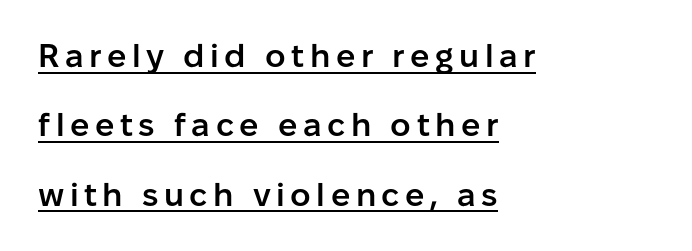
{"serif": "no", "italic": "no", "bold": "semi", "weight": "semibold", "width": "normal", "stroke_contrast": "low", "x_height": "medium", "monospaced": "no", "underline": "yes", "align": "left", "line_spacing": "loose", "line_spacing_ratio": 2.17, "glyph_px": 32}
